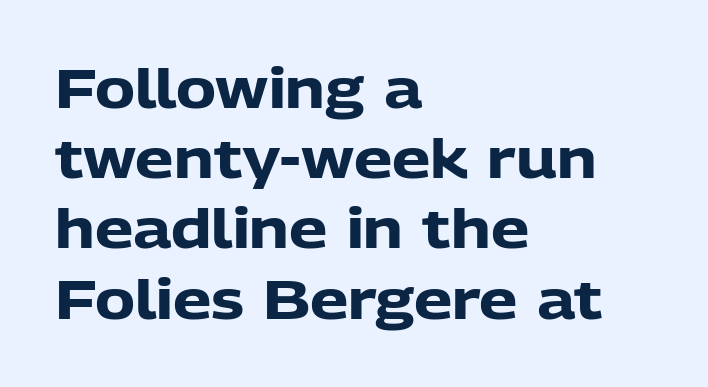
Q: Is the text bold? A: Yes.
Q: Is the text italic (slanted)? A: No, it is upright.
Q: Is the typeface a serif or a sans-serif typeface? A: Sans-serif.
Q: Is the text underlined? A: No.
Q: How is the paragraph aligned? A: Left-aligned.
Q: Is the spacing between letters normal or unusually wide? A: Normal.
Q: Is the spacing between lines tight, normal or loose? A: Normal.
Q: Width (condensed, normal, or wide)? A: Normal.
Q: Stroke contrast? A: Low.
Q: x-height? A: Medium.
Q: Monospaced? A: No.
